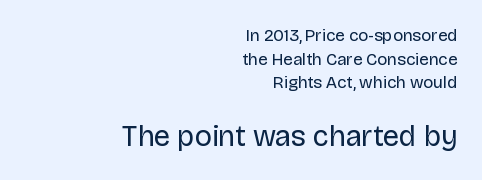
The lines are quadded right. Rule under the text: the space is simply empty. The glyphs in this specimen are sans serif. Horizontal bands of white between lines are of average thickness.
